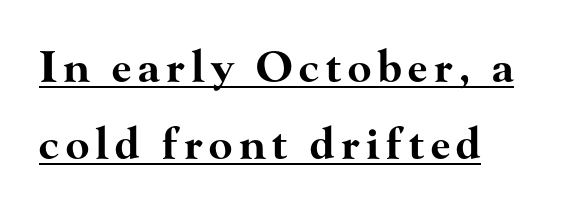
Q: Is the text bold? A: Yes.
Q: Is the text italic (slanted)? A: No, it is upright.
Q: Is the typeface a serif or a sans-serif typeface? A: Serif.
Q: Is the text underlined? A: Yes.
Q: How is the paragraph aligned? A: Left-aligned.
Q: Width (condensed, normal, or wide)? A: Wide.
Q: Stroke contrast? A: High.
Q: x-height? A: Small.
Q: Monospaced? A: No.
